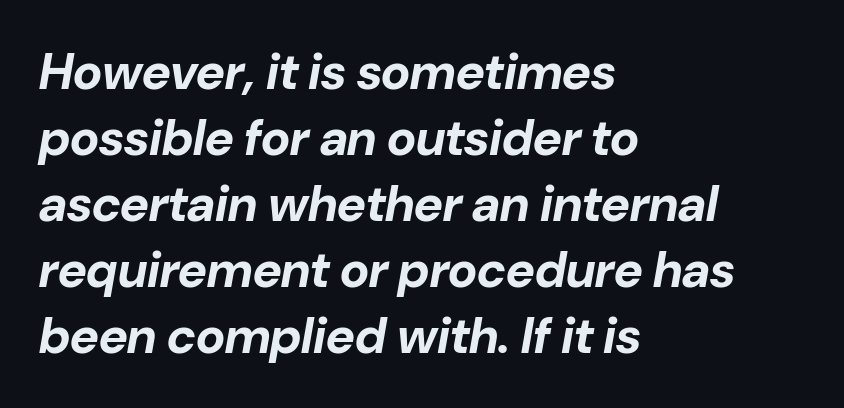
Q: Is the text bold? A: Yes.
Q: Is the text italic (slanted)? A: Yes, it leans right by about 10 degrees.
Q: Is the text underlined? A: No.
Q: How is the paragraph aligned? A: Left-aligned.
Q: Is the spacing between letters normal or unusually wide? A: Normal.
Q: Is the spacing between lines tight, normal or loose? A: Normal.
Q: Width (condensed, normal, or wide)? A: Normal.
Q: Stroke contrast? A: Low.
Q: x-height? A: Medium.
Q: Monospaced? A: No.
